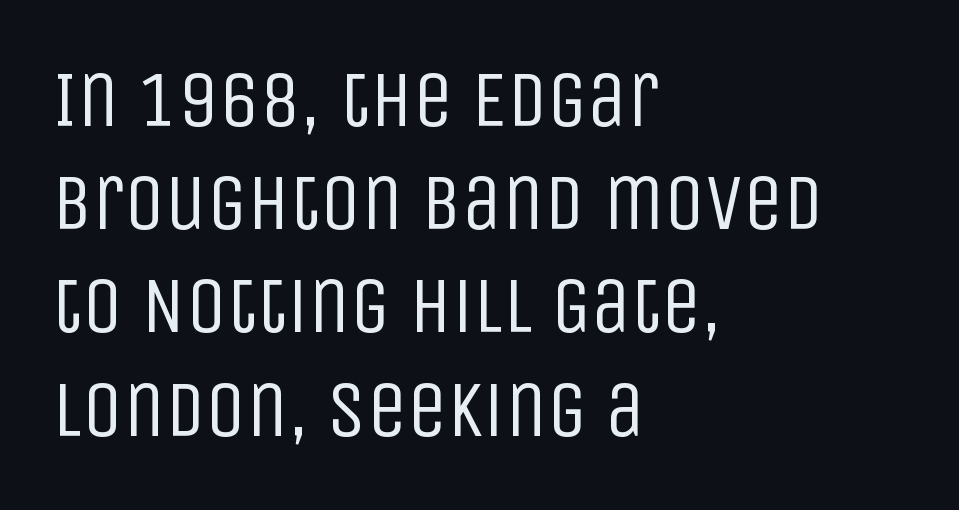
Nope, no serifs anywhere on these letters. Anything drawn beneath the words? Only blank space. The lettering holds an erect, upright posture throughout. Stem width sits at or under what a default text font uses. Tracking here is standard; glyphs follow each other at the usual distance.
